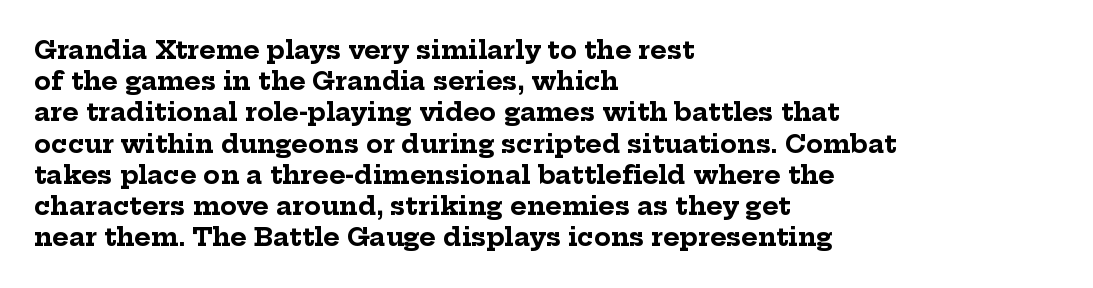
The image shows 25 px bold type, upright; set left-aligned, normal line spacing (1.25x), normal letter spacing, not underlined.
